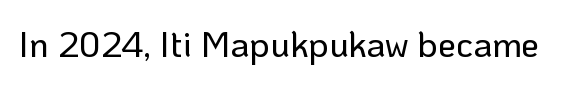
{"serif": "no", "italic": "no", "width": "normal", "stroke_contrast": "low", "x_height": "medium", "monospaced": "no", "underline": "no", "letter_spacing": "normal", "letter_spacing_em": 0.0, "glyph_px": 36}
